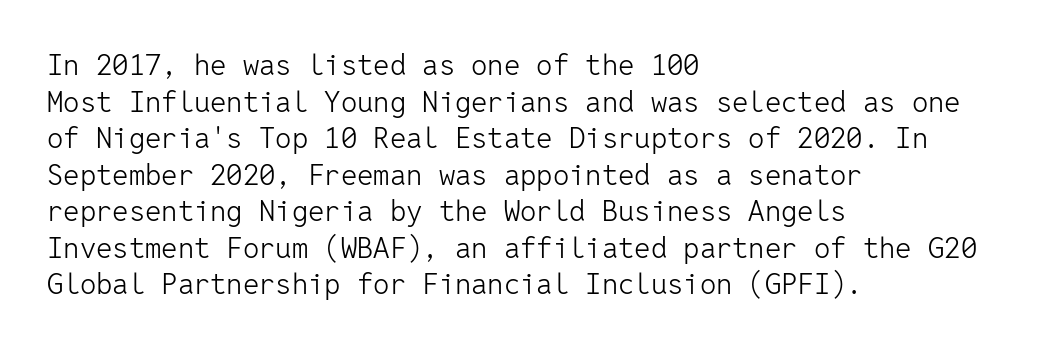
Does the copy run flush right? No — it runs flush left. The passage shown has conventional tracking throughout. The type sits square on the baseline with zero lean. A typesetter would call this monospace, since all characters share one set width. No feet cap the strokes, marking this as sans-serif type.
